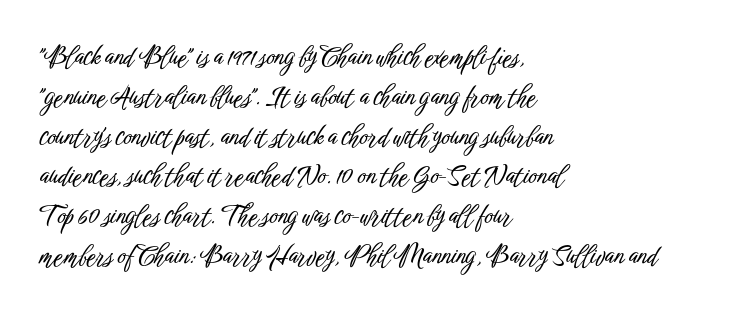
Q: Is the text italic (slanted)? A: Yes.
Q: Is the text underlined? A: No.
Q: How is the paragraph aligned? A: Left-aligned.
Q: Is the spacing between letters normal or unusually wide? A: Normal.
Q: Is the spacing between lines tight, normal or loose? A: Normal.
